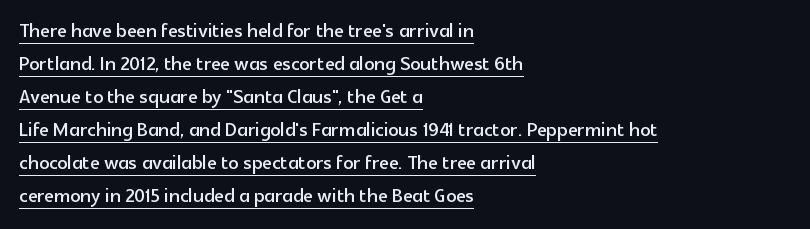
These lines sit exactly where default settings would place them. Characters remain perfectly vertical along every line. Honestly, the letter spacing is just normal — you wouldn't notice it. Line starts are locked; line ends wander.
